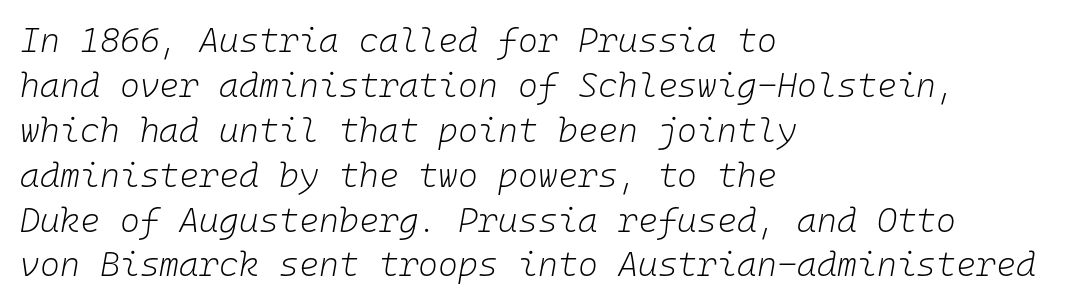
Q: Is the text bold? A: No.
Q: Is the text italic (slanted)? A: Yes, it leans right by about 10 degrees.
Q: Is the text underlined? A: No.
Q: How is the paragraph aligned? A: Left-aligned.
Q: Is the spacing between letters normal or unusually wide? A: Normal.
Q: Is the spacing between lines tight, normal or loose? A: Normal.
Q: Width (condensed, normal, or wide)? A: Normal.
Q: Stroke contrast? A: Low.
Q: x-height? A: Medium.
Q: Monospaced? A: Yes.
